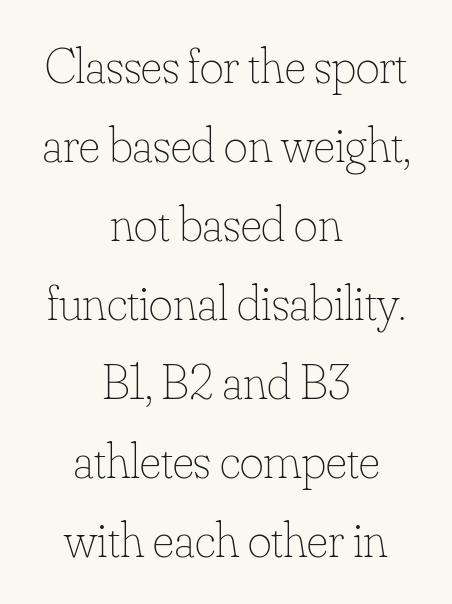
The image shows 51 px thin type, upright; set centered, normal line spacing (1.55x), normal letter spacing, not underlined; low stroke contrast and a small x-height.
